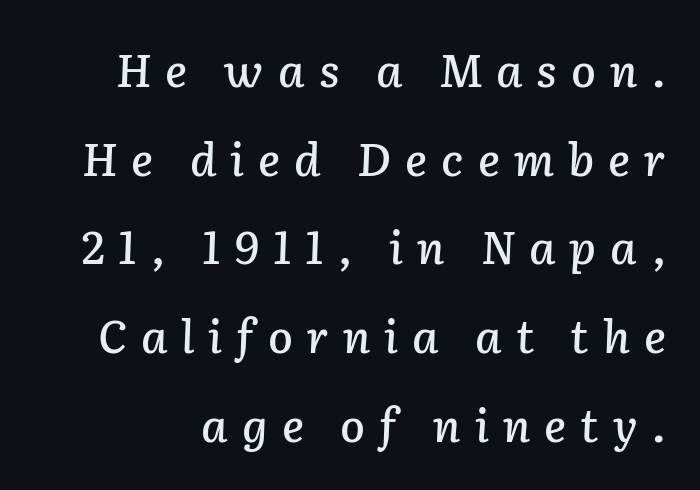
The passage shown is typed in a proportional face where columns would drift. Interline gaps are noticeably wide in this sample. It's the slanting kind of type. The baseline area is clear.
